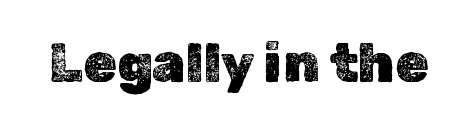
{"italic": "no", "width": "normal", "x_height": "medium", "monospaced": "no", "underline": "no", "letter_spacing": "normal", "letter_spacing_em": 0.0, "glyph_px": 54}
